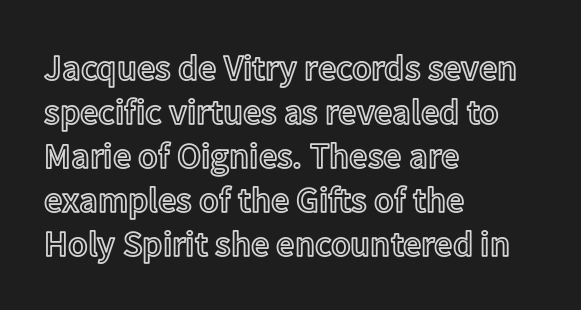
{"italic": "no", "width": "normal", "x_height": "medium", "monospaced": "no", "underline": "no", "align": "left", "line_spacing_ratio": 1.22, "letter_spacing": "normal", "letter_spacing_em": 0.0, "glyph_px": 36}
